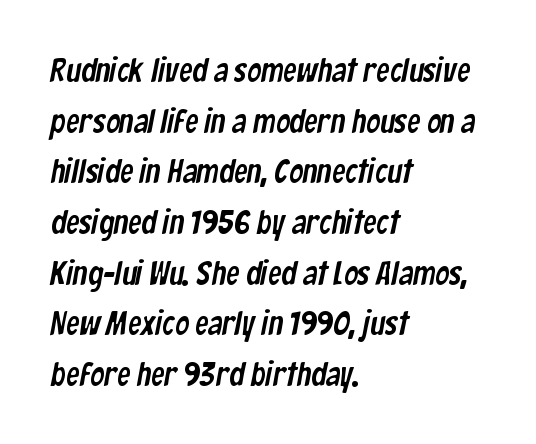
{"serif": "no", "width": "condensed", "stroke_contrast": "low", "x_height": "medium", "monospaced": "no", "underline": "no", "align": "left", "line_spacing": "normal", "line_spacing_ratio": 1.49, "letter_spacing": "normal", "letter_spacing_em": 0.0, "glyph_px": 34}
